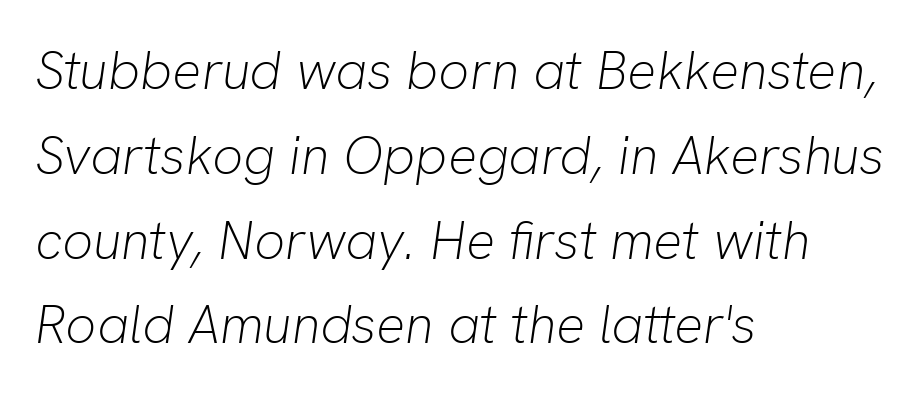
The image shows 54 px light type, italic (leaning right); set left-aligned, normal line spacing (1.57x), normal letter spacing, not underlined; low stroke contrast and a medium x-height.
